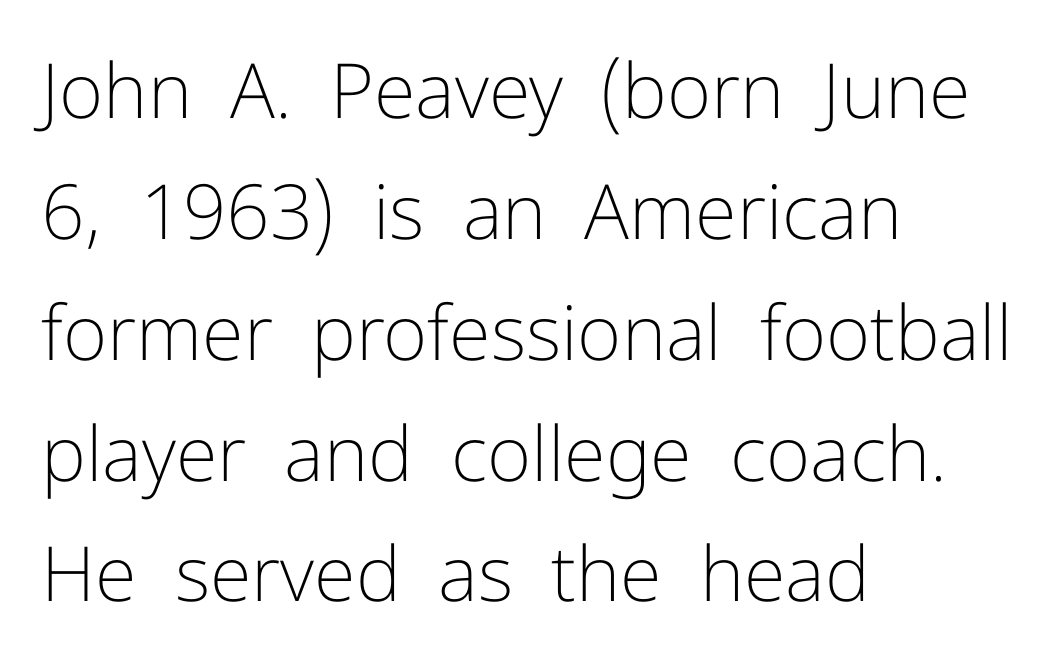
The image shows 76 px light sans-serif type, upright; set left-aligned, normal line spacing (1.59x), normal letter spacing, not underlined; low stroke contrast and a medium x-height.
